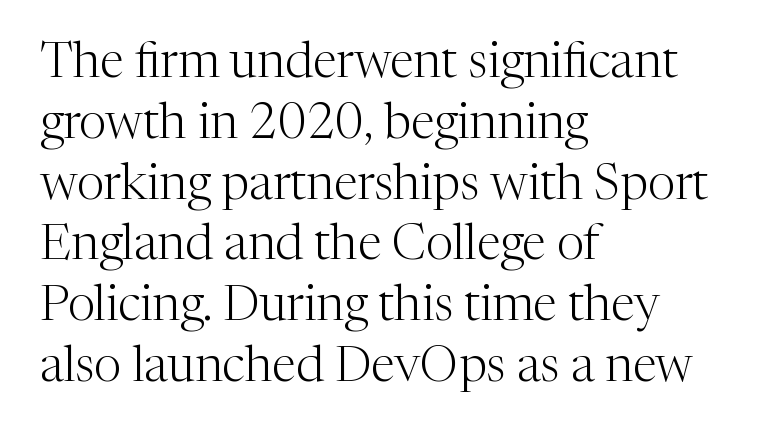
{"serif": "yes", "italic": "no", "bold": "no", "weight": "light", "width": "normal", "stroke_contrast": "medium", "x_height": "medium", "monospaced": "no", "underline": "no", "align": "left", "line_spacing_ratio": 1.24, "letter_spacing": "normal", "letter_spacing_em": 0.0, "glyph_px": 49}
